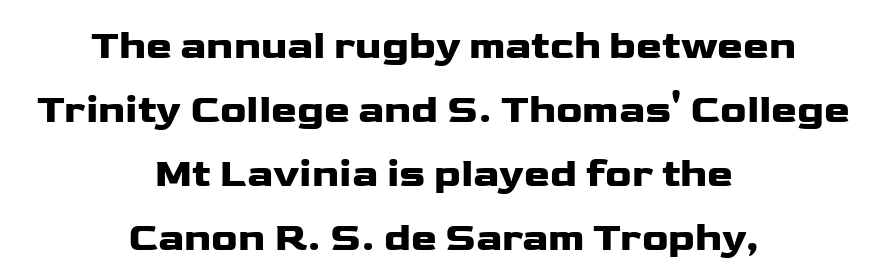
The image shows 39 px wide sans-serif type, upright; set centered, normal line spacing (1.64x), normal letter spacing, not underlined; low stroke contrast and a medium x-height.
